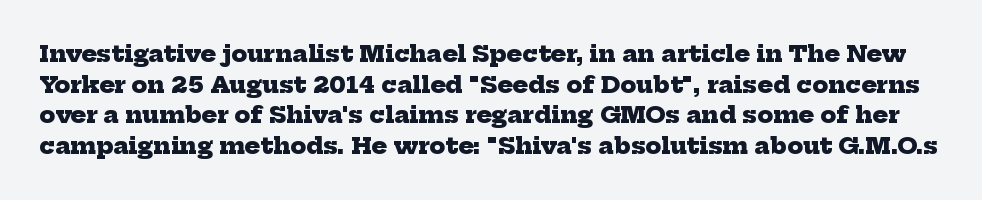
Q: Is the text bold? A: Yes.
Q: Is the text underlined? A: No.
Q: Is the spacing between letters normal or unusually wide? A: Normal.
Q: Is the spacing between lines tight, normal or loose? A: Normal.
